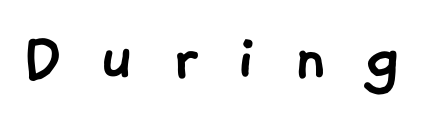
The image shows 76 px sans-serif type; set unusually wide letter spacing (+0.46 em), not underlined; low stroke contrast and a medium x-height.
